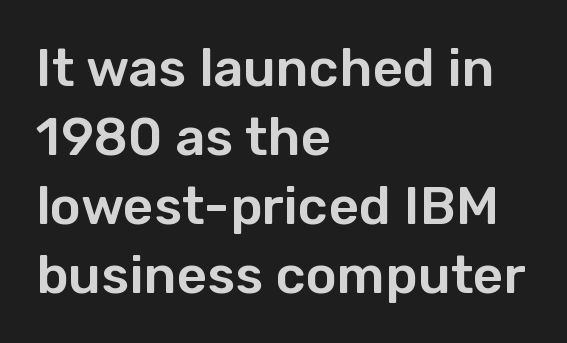
{"serif": "no", "italic": "no", "width": "normal", "stroke_contrast": "low", "x_height": "medium", "monospaced": "no", "underline": "no", "align": "left", "line_spacing": "normal", "line_spacing_ratio": 1.3, "letter_spacing": "normal", "letter_spacing_em": 0.0, "glyph_px": 53}
